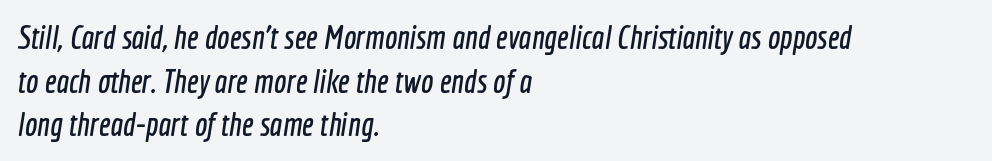
{"serif": "no", "width": "condensed", "x_height": "medium", "monospaced": "no", "underline": "no", "align": "left", "line_spacing": "normal", "line_spacing_ratio": 1.32, "letter_spacing": "normal", "letter_spacing_em": 0.0, "glyph_px": 33}
